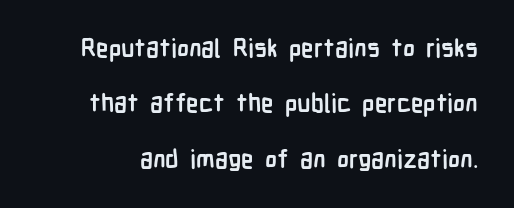
Q: Is the text bold? A: Yes.
Q: Is the text italic (slanted)? A: No, it is upright.
Q: Is the text underlined? A: No.
Q: Is the spacing between letters normal or unusually wide? A: Normal.
Q: Is the spacing between lines tight, normal or loose? A: Loose.
